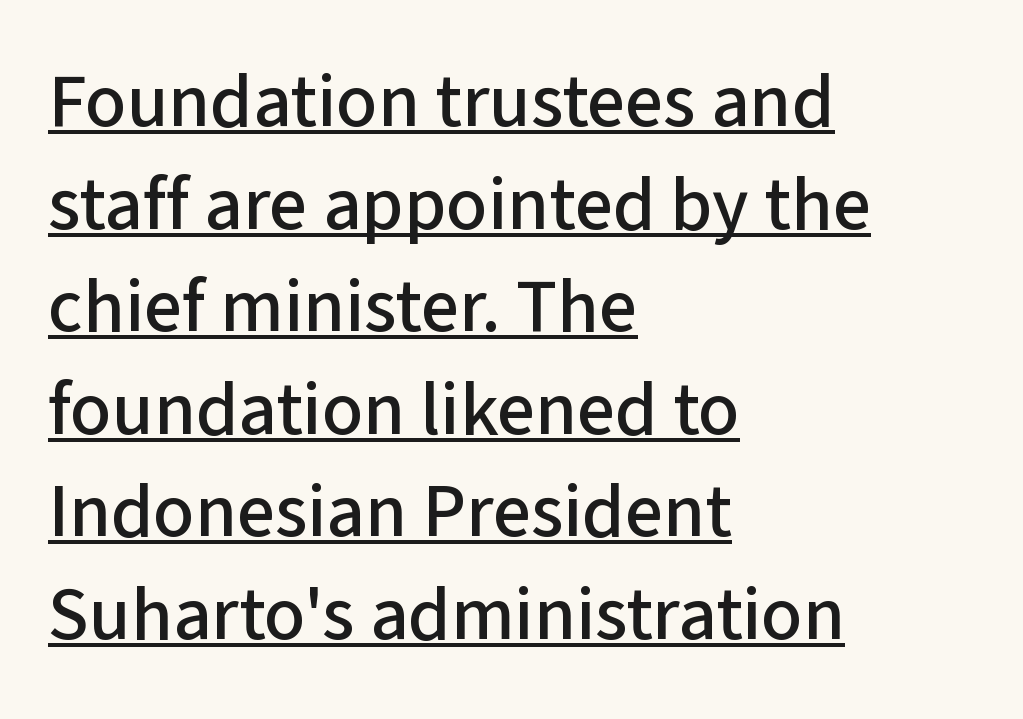
Q: Is the text italic (slanted)? A: No, it is upright.
Q: Is the typeface a serif or a sans-serif typeface? A: Sans-serif.
Q: Is the text underlined? A: Yes.
Q: How is the paragraph aligned? A: Left-aligned.
Q: Is the spacing between letters normal or unusually wide? A: Normal.
Q: Is the spacing between lines tight, normal or loose? A: Normal.
Q: Width (condensed, normal, or wide)? A: Normal.
Q: Stroke contrast? A: Low.
Q: x-height? A: Medium.
Q: Monospaced? A: No.
